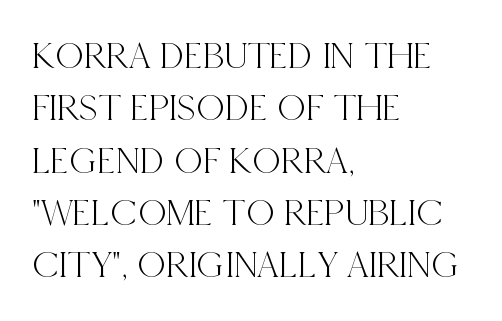
{"serif": "yes", "italic": "no", "width": "condensed", "x_height": "large", "monospaced": "no", "underline": "no", "align": "left", "line_spacing": "normal", "line_spacing_ratio": 1.34, "letter_spacing": "normal", "letter_spacing_em": 0.0, "glyph_px": 39}
